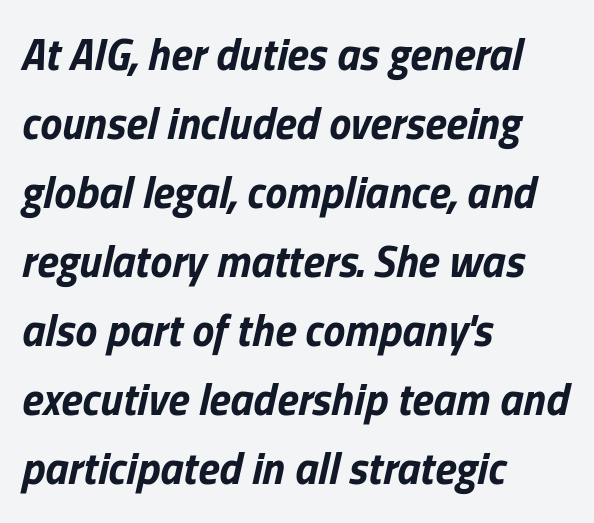
Spacing between characters is what you'd get straight out of the box. Summary of vertical rhythm: regular, with standard interline spacing. You can tell it's italic because the verticals aren't actually vertical. What weight is shown? A full bold with thick strokes.
